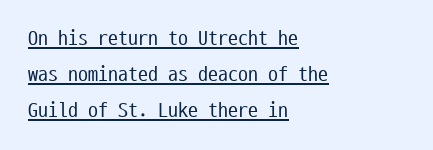
Q: Is the text bold? A: No.
Q: Is the text italic (slanted)? A: No, it is upright.
Q: Is the text underlined? A: Yes.
Q: How is the paragraph aligned? A: Left-aligned.
Q: Is the spacing between letters normal or unusually wide? A: Normal.
